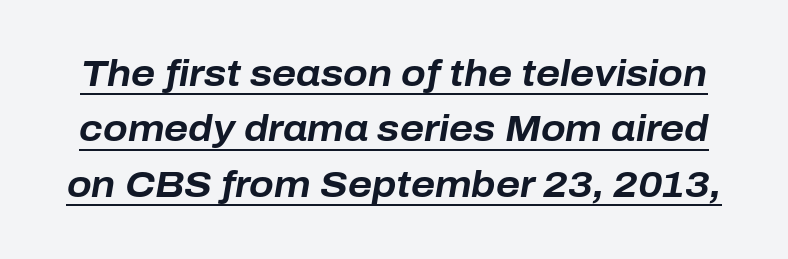
The image shows 36 px bold type, italic (leaning right); set normal line spacing (1.54x), normal letter spacing, underlined; low stroke contrast and a medium x-height.
